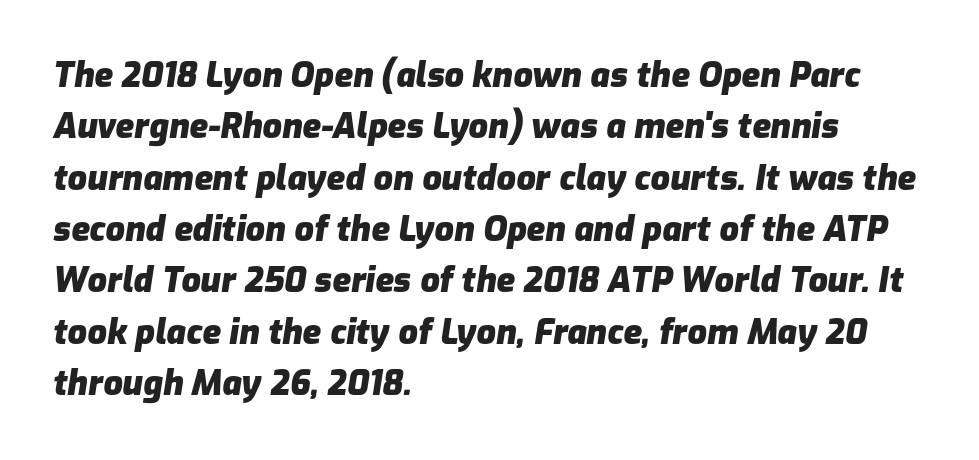
{"italic": "yes", "lean": "right", "slant_degrees": 9, "bold": "yes", "weight": "heavy", "width": "normal", "stroke_contrast": "low", "x_height": "medium", "monospaced": "no", "underline": "no", "align": "left", "line_spacing": "normal", "line_spacing_ratio": 1.51, "letter_spacing": "normal", "letter_spacing_em": 0.0, "glyph_px": 34}
